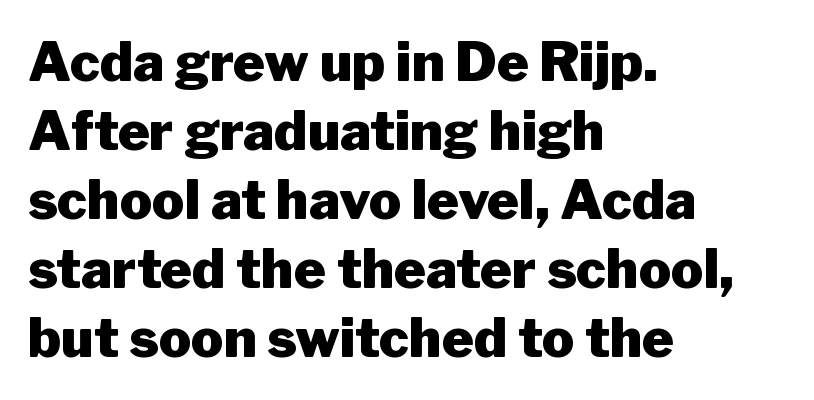
Descenders hang freely into open space. Notice how thick the strokes are: this is what a full bold looks like. Alignment: flush left. The glyphs in this specimen are sans serif.
